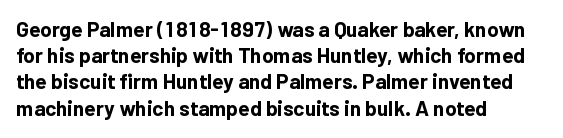
The image shows 21 px bold type, upright; set left-aligned, normal line spacing (1.25x), normal letter spacing, not underlined.
